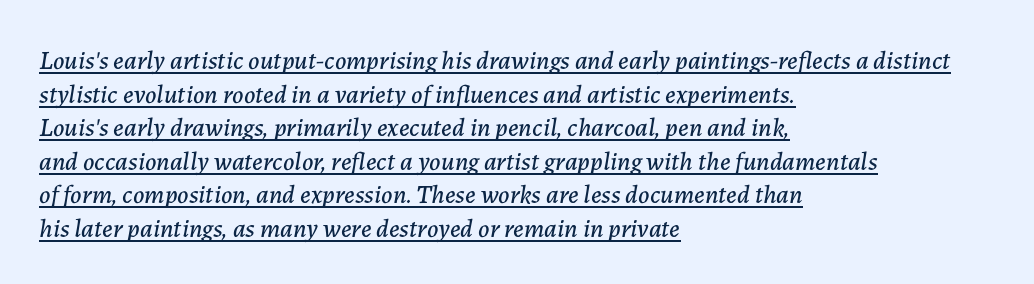
Evenly set lines give the paragraph a standard silhouette. Notice how the passage keeps a crisp vertical edge on the left only. Does extra space separate the letters? No, they use regular spacing. Has an underline been added? It has. Characters are canted at an angle relative to the baseline's perpendicular.
